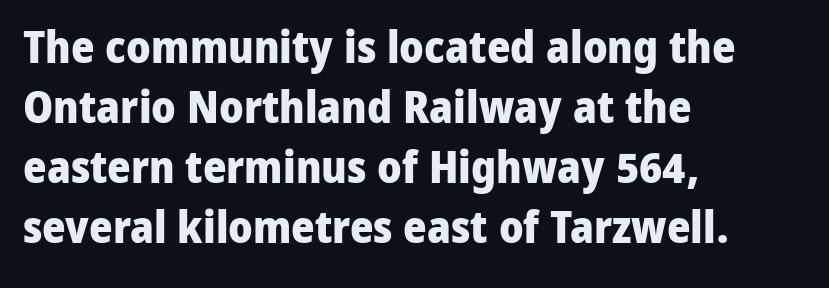
{"serif": "no", "italic": "no", "bold": "yes", "weight": "heavy", "width": "normal", "stroke_contrast": "low", "x_height": "medium", "monospaced": "no", "underline": "no", "align": "left", "line_spacing": "normal", "line_spacing_ratio": 1.33, "letter_spacing": "normal", "letter_spacing_em": 0.0, "glyph_px": 45}
